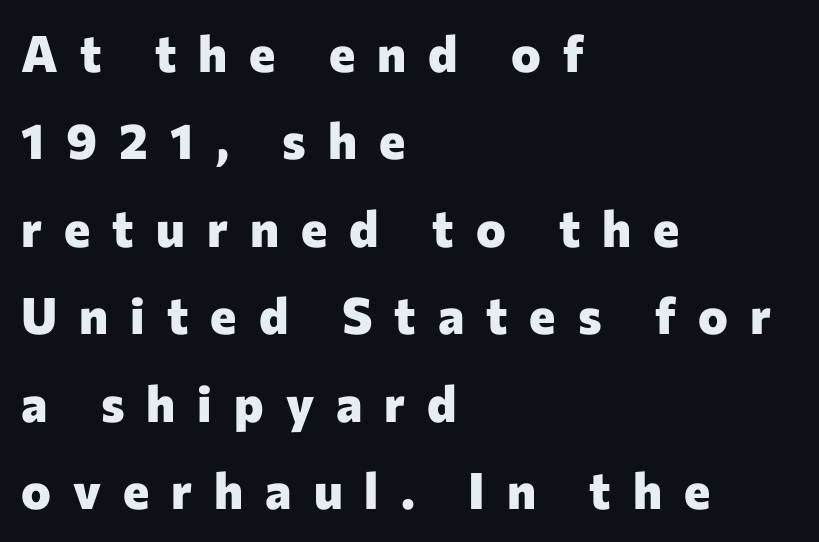
The image shows 50 px heavy sans-serif type, upright; set left-aligned, line spacing 1.75x, unusually wide letter spacing (+0.44 em), not underlined; low stroke contrast and a medium x-height.
